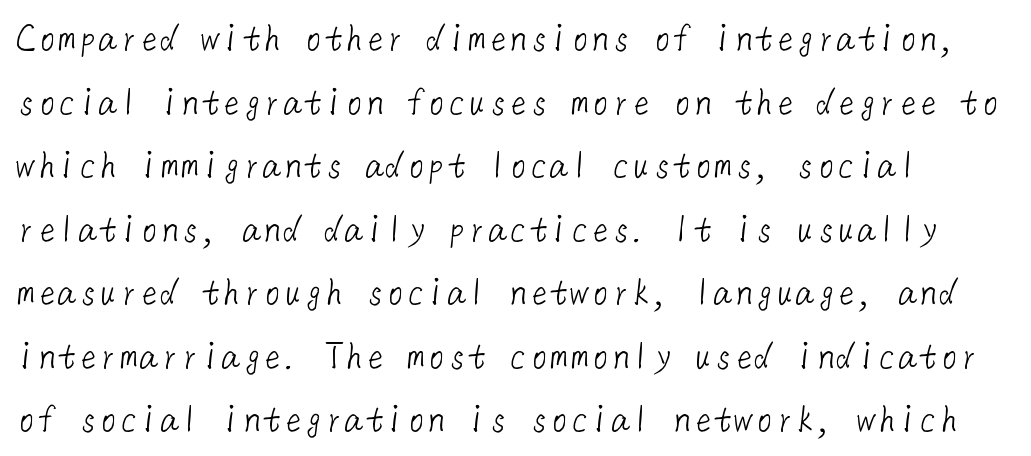
{"serif": "no", "bold": "no", "weight": "light", "width": "normal", "stroke_contrast": "low", "x_height": "medium", "underline": "no", "line_spacing": "normal", "line_spacing_ratio": 1.55, "letter_spacing": "normal", "letter_spacing_em": 0.0, "glyph_px": 41}
